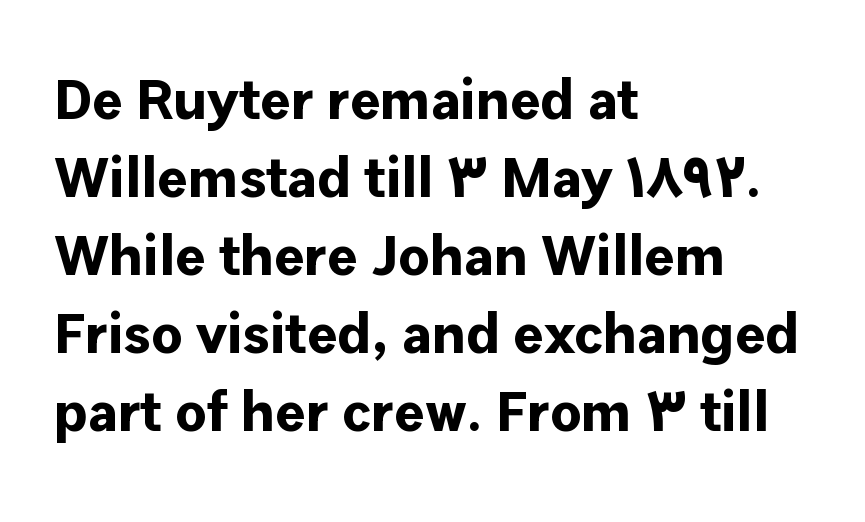
Nope, no serifs anywhere on these letters. If you measured baseline to baseline, you'd find a middling distance. Students, this is bold: see how much ink each stroke carries. Which margin do the lines hug? The left one — the right edge is uneven. Italic? Not at all — the glyphs are vertical.
